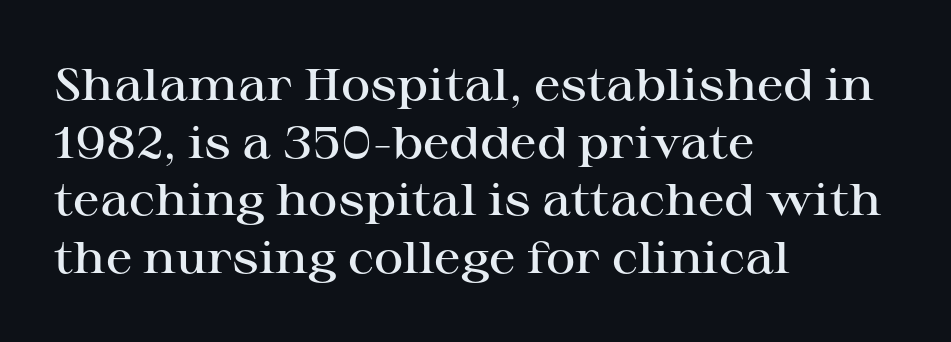
Q: Is the text bold? A: Semi-bold.
Q: Is the text italic (slanted)? A: No, it is upright.
Q: Is the typeface a serif or a sans-serif typeface? A: Serif.
Q: Is the text underlined? A: No.
Q: How is the paragraph aligned? A: Left-aligned.
Q: Is the spacing between letters normal or unusually wide? A: Normal.
Q: Is the spacing between lines tight, normal or loose? A: Normal.
Q: Width (condensed, normal, or wide)? A: Wide.
Q: Stroke contrast? A: High.
Q: x-height? A: Medium.
Q: Monospaced? A: No.
